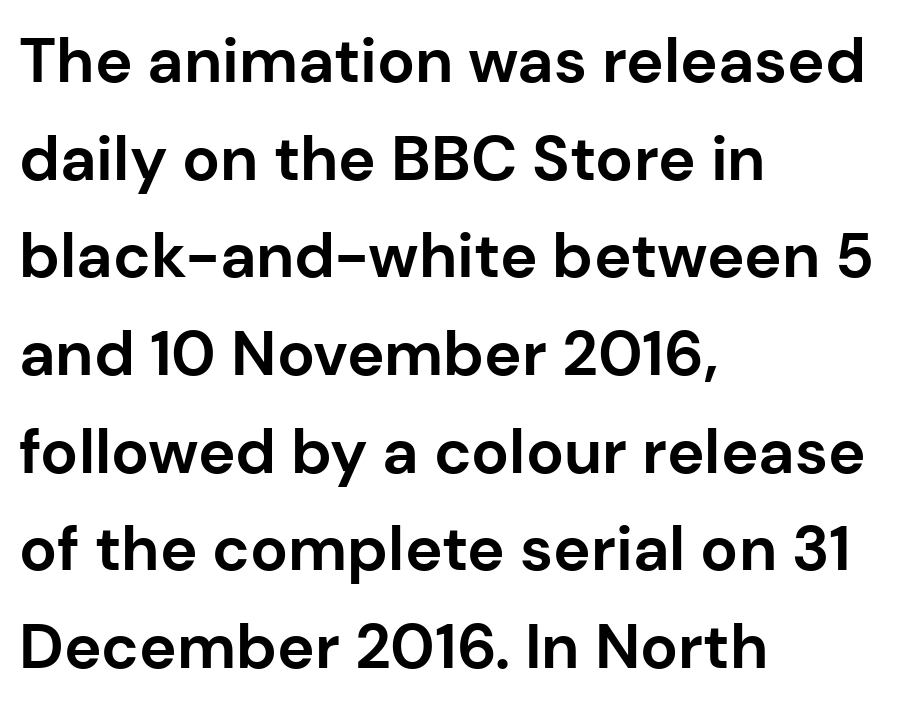
Q: Is the text bold? A: Yes.
Q: Is the text italic (slanted)? A: No, it is upright.
Q: Is the typeface a serif or a sans-serif typeface? A: Sans-serif.
Q: Is the text underlined? A: No.
Q: How is the paragraph aligned? A: Left-aligned.
Q: Is the spacing between letters normal or unusually wide? A: Normal.
Q: Is the spacing between lines tight, normal or loose? A: Normal.
Q: Width (condensed, normal, or wide)? A: Normal.
Q: Stroke contrast? A: Low.
Q: x-height? A: Medium.
Q: Monospaced? A: No.
